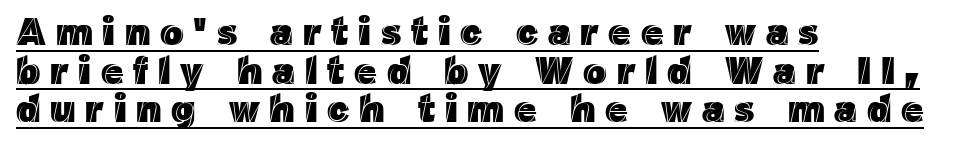
The image shows 39 px text type, upright; set left-aligned, tight line spacing (0.99x), unusually wide letter spacing (+0.25 em), underlined; a medium x-height.
